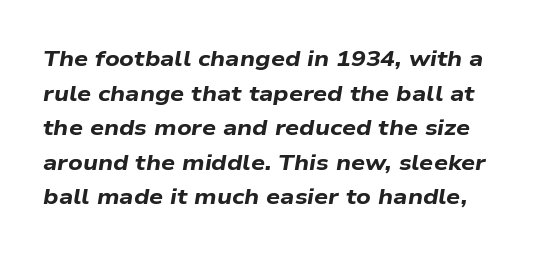
There's an unmistakable incline to the writing here. The space directly below the letters is spotless. Compared with typical paragraphs, the rows here are spaced about the same. Typographic density is high because the face is bold. The type is set solid horizontally, with unmodified tracking.
